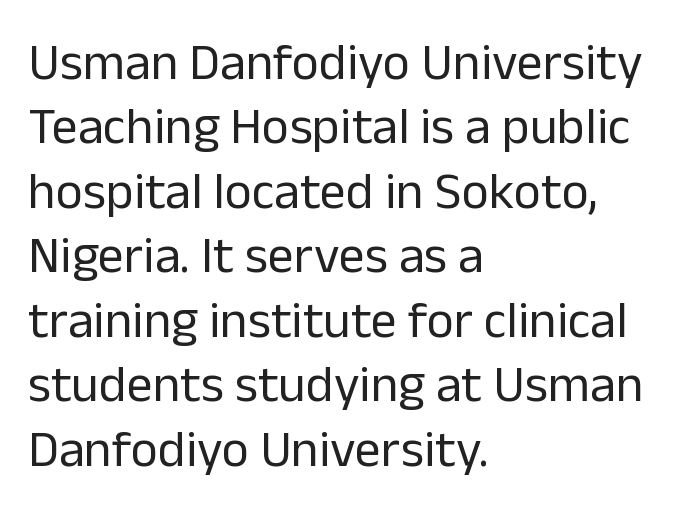
The image shows 52 px regular-weight sans-serif type, upright; set left-aligned, line spacing 1.24x, normal letter spacing, not underlined; low stroke contrast and a medium x-height.
